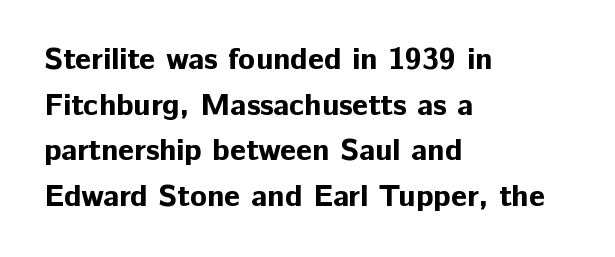
Q: Is the text bold? A: Yes.
Q: Is the text italic (slanted)? A: No, it is upright.
Q: Is the typeface a serif or a sans-serif typeface? A: Sans-serif.
Q: Is the text underlined? A: No.
Q: How is the paragraph aligned? A: Left-aligned.
Q: Is the spacing between letters normal or unusually wide? A: Normal.
Q: Is the spacing between lines tight, normal or loose? A: Normal.
Q: Width (condensed, normal, or wide)? A: Normal.
Q: Stroke contrast? A: Low.
Q: x-height? A: Medium.
Q: Monospaced? A: No.
